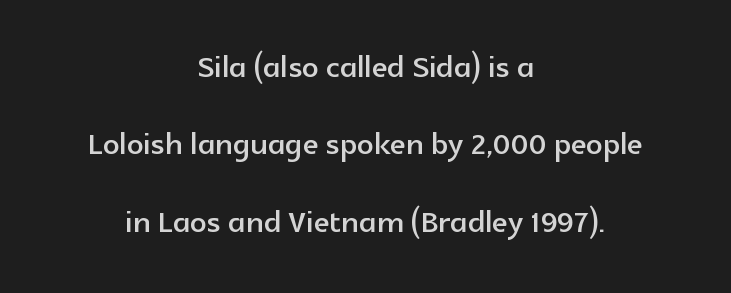
A typesetter would label this face a sans. The paragraph shown floats in the horizontal middle. The face used here is rendered with its standard letterfit. The string is rendered with underlining switched off. A roman cut, with each character standing at attention. Looks like regular typesetting: each glyph gets only the width it needs.
